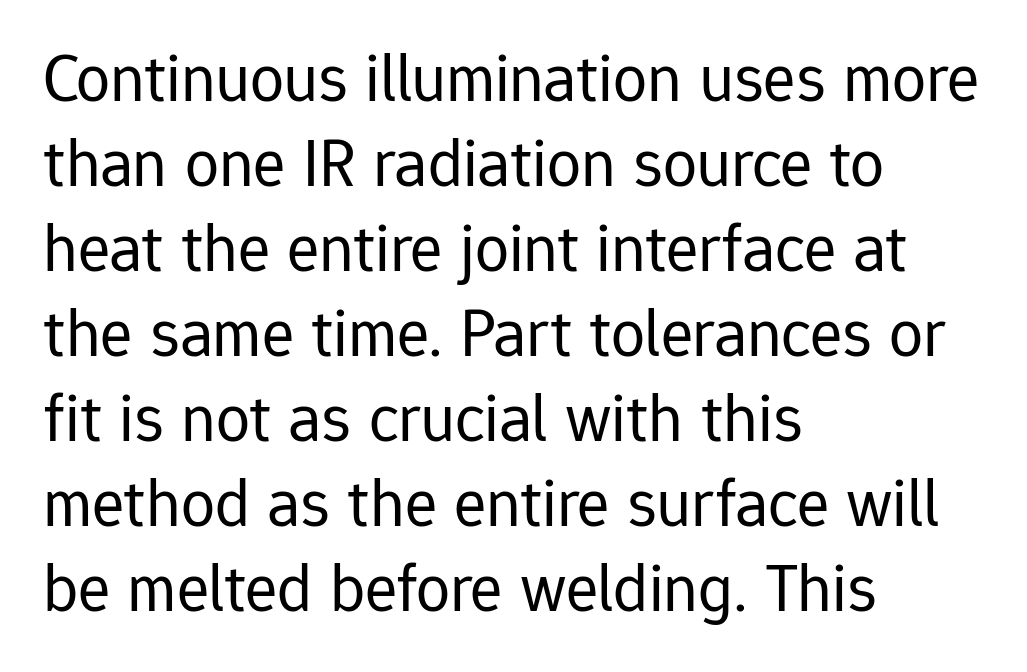
{"serif": "no", "italic": "no", "bold": "no", "weight": "regular", "width": "normal", "stroke_contrast": "low", "x_height": "medium", "monospaced": "no", "underline": "no", "align": "left", "line_spacing": "normal", "line_spacing_ratio": 1.25, "letter_spacing": "normal", "letter_spacing_em": 0.0, "glyph_px": 68}
